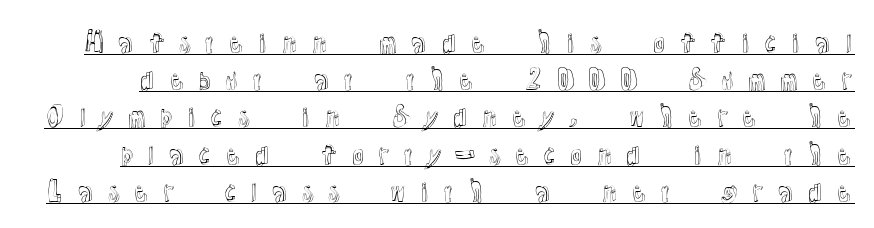
The image shows 26 px text type, upright; set normal line spacing (1.43x), unusually wide letter spacing (+0.43 em), underlined.
